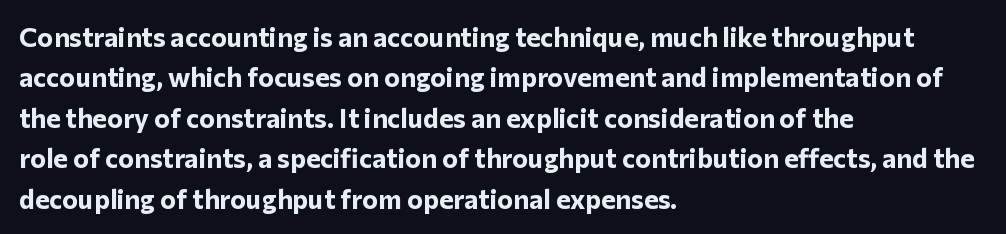
Look at the tracking — it's just the regular setting, nothing added. A classic flush-left, rag-right setting is used for this passage. Lines of text with bare space underneath. The font's upright variant was chosen for this text.
